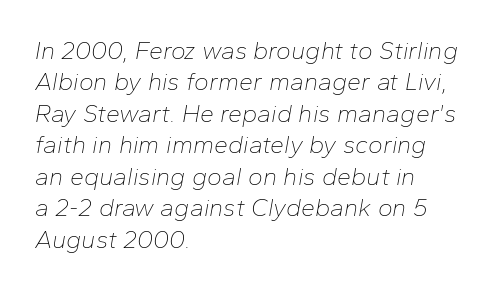
Q: Is the text bold? A: No.
Q: Is the text italic (slanted)? A: Yes, it leans right by about 10 degrees.
Q: Is the text underlined? A: No.
Q: How is the paragraph aligned? A: Left-aligned.
Q: Is the spacing between letters normal or unusually wide? A: Normal.
Q: Is the spacing between lines tight, normal or loose? A: Normal.
